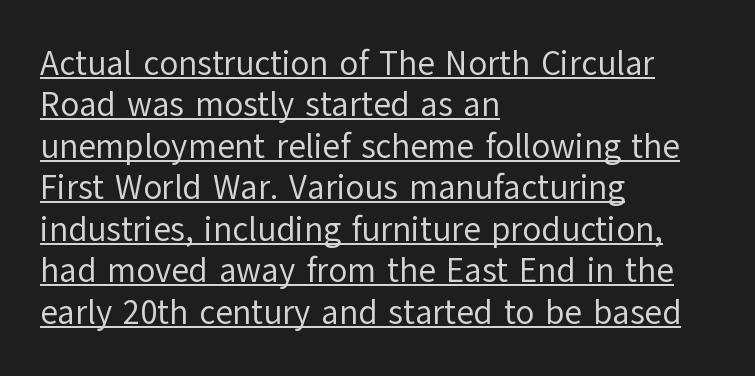
{"serif": "no", "italic": "no", "bold": "no", "weight": "regular", "width": "normal", "stroke_contrast": "low", "x_height": "medium", "monospaced": "no", "underline": "yes", "align": "left", "line_spacing_ratio": 1.22, "letter_spacing": "normal", "letter_spacing_em": 0.0, "glyph_px": 34}
